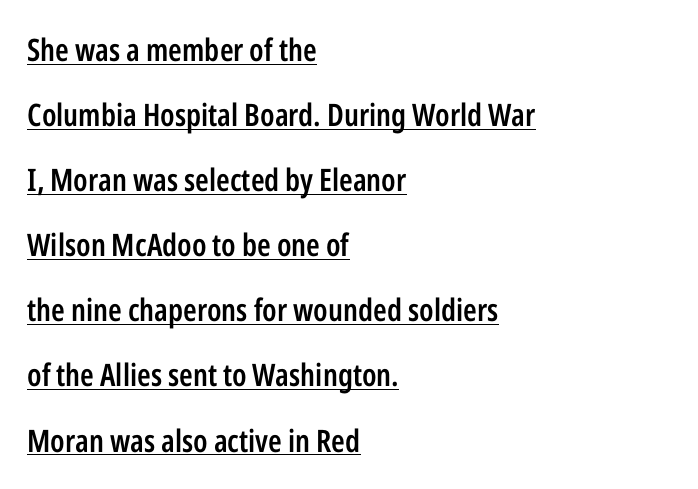
Q: Is the text bold? A: Semi-bold.
Q: Is the text italic (slanted)? A: No, it is upright.
Q: Is the typeface a serif or a sans-serif typeface? A: Sans-serif.
Q: Is the text underlined? A: Yes.
Q: How is the paragraph aligned? A: Left-aligned.
Q: Is the spacing between letters normal or unusually wide? A: Normal.
Q: Is the spacing between lines tight, normal or loose? A: Loose.
Q: Width (condensed, normal, or wide)? A: Condensed.
Q: Stroke contrast? A: Low.
Q: x-height? A: Medium.
Q: Monospaced? A: No.
